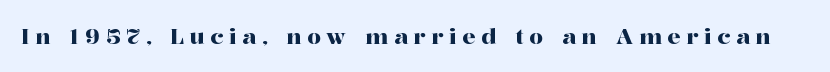
The image shows 22 px text type, upright; set unusually wide letter spacing (+0.25 em), not underlined.
